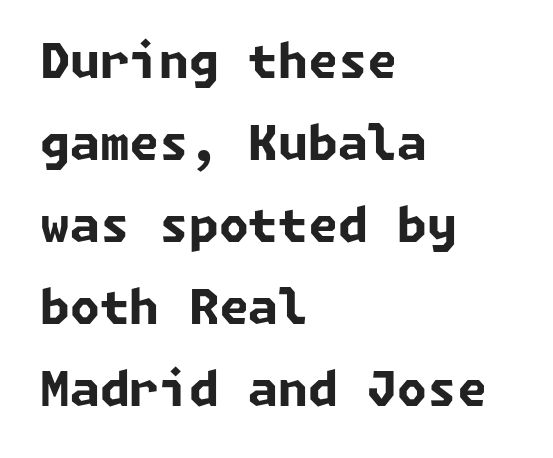
Q: Is the text bold? A: Yes.
Q: Is the typeface a serif or a sans-serif typeface? A: Sans-serif.
Q: Is the text underlined? A: No.
Q: How is the paragraph aligned? A: Left-aligned.
Q: Is the spacing between letters normal or unusually wide? A: Normal.
Q: Width (condensed, normal, or wide)? A: Normal.
Q: Stroke contrast? A: Low.
Q: x-height? A: Medium.
